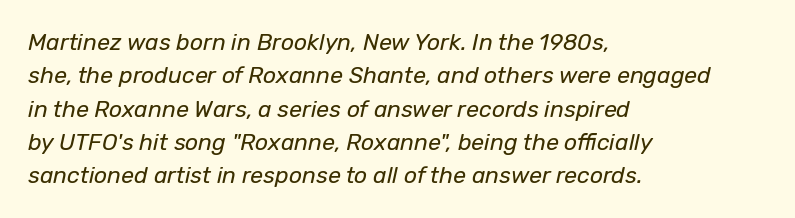
Q: Is the text bold? A: No.
Q: Is the text italic (slanted)? A: Yes, it leans right by about 12 degrees.
Q: Is the text underlined? A: No.
Q: How is the paragraph aligned? A: Left-aligned.
Q: Is the spacing between letters normal or unusually wide? A: Normal.
Q: Is the spacing between lines tight, normal or loose? A: Normal.
